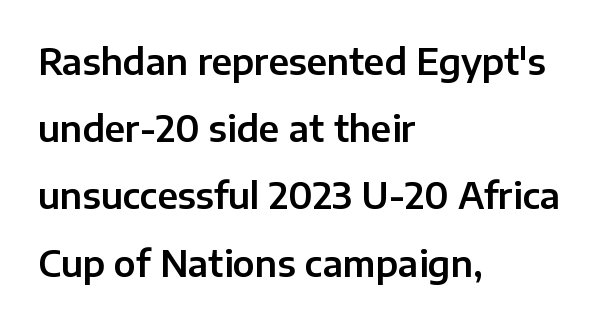
{"serif": "no", "italic": "no", "width": "normal", "stroke_contrast": "low", "x_height": "medium", "monospaced": "no", "underline": "no", "align": "left", "line_spacing": "loose", "line_spacing_ratio": 1.92, "letter_spacing": "normal", "letter_spacing_em": 0.0, "glyph_px": 35}
